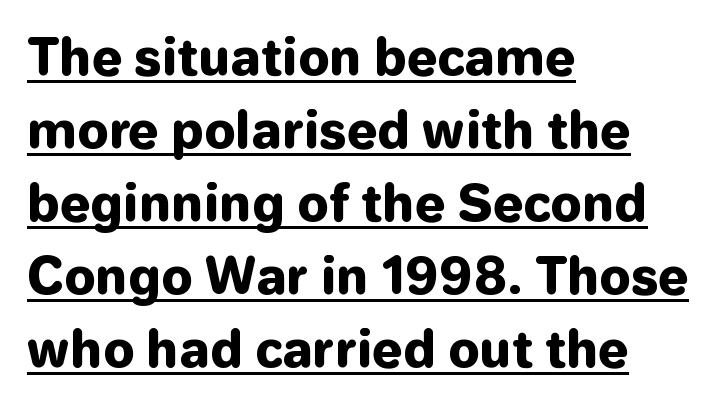
{"serif": "no", "italic": "no", "bold": "yes", "weight": "heavy", "width": "normal", "stroke_contrast": "low", "x_height": "medium", "monospaced": "no", "underline": "yes", "align": "left", "line_spacing": "normal", "line_spacing_ratio": 1.49, "letter_spacing": "normal", "letter_spacing_em": 0.0, "glyph_px": 49}
